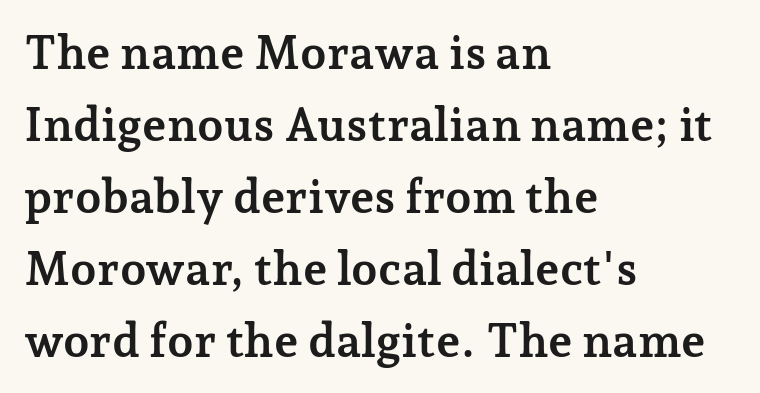
Baseline-to-baseline distance is the conventional proportion of letter height. Stroke thickness is high; the sample reads as a true bold. What stands out about the letter spacing? Nothing — it is the standard amount. Posture: vertical. The glyphs in this specimen are seriffed. The text block is weighted toward the left margin, trailing off unevenly rightward.
